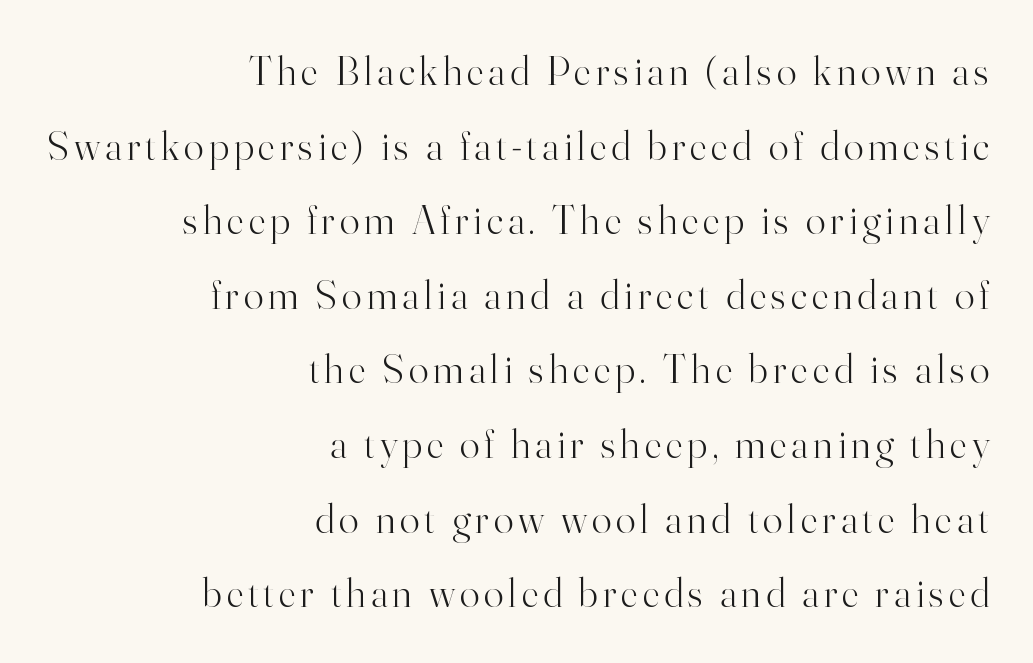
{"serif": "yes", "italic": "no", "bold": "no", "weight": "light", "width": "normal", "stroke_contrast": "high", "x_height": "small", "monospaced": "no", "underline": "no", "align": "right", "line_spacing_ratio": 1.82, "glyph_px": 41}
